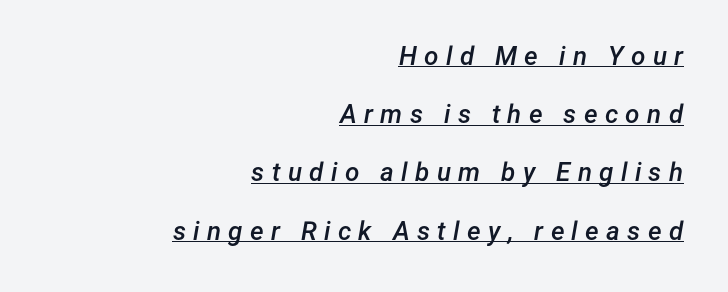
{"italic": "yes", "lean": "right", "slant_degrees": 12, "bold": "semi", "underline": "yes", "align": "right", "line_spacing": "loose", "line_spacing_ratio": 2.24, "letter_spacing": "wide", "letter_spacing_em": 0.28, "glyph_px": 26}
